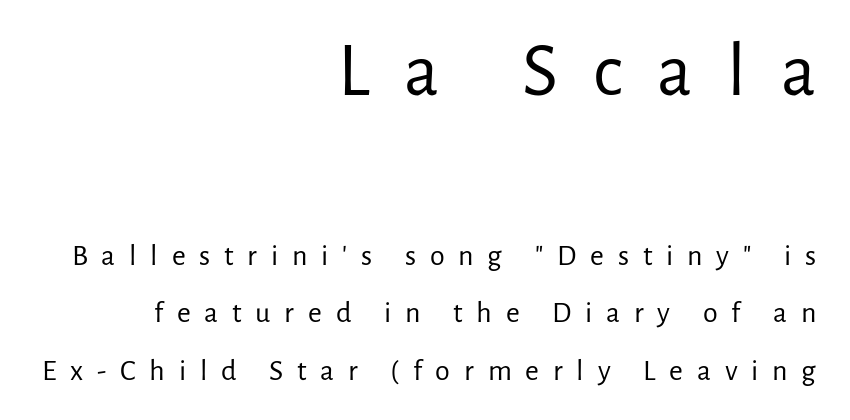
These glyphs show unthickened strokes, regular width or finer. Check the space under the baseline: it is left empty. The lettering holds an erect, upright posture throughout. One-word summary of the alignment: right.
